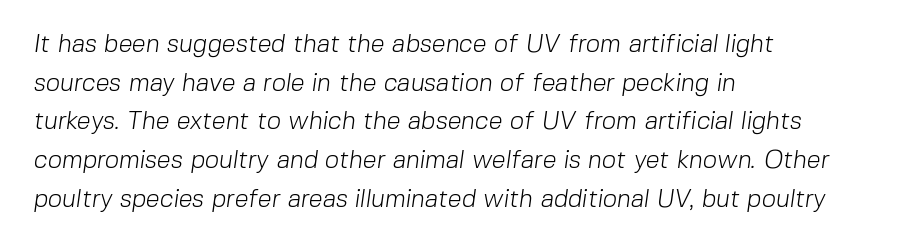
The face looks like a standard text weight, possibly lighter. How are the letters spaced? Ordinarily, with no added tracking. The paragraph has a hard left edge and a soft right edge. The specimen omits any rule beneath the text block's lines. Is there much room between lines? A standard amount, neither cramped nor airy.
